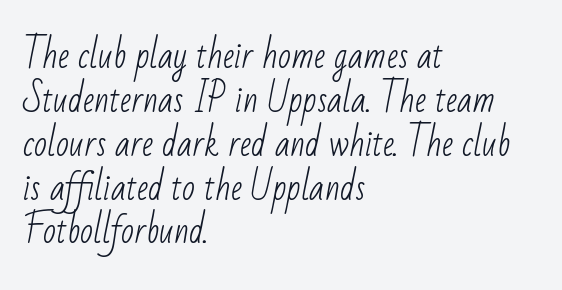
Q: Is the text bold? A: No.
Q: Is the typeface a serif or a sans-serif typeface? A: Sans-serif.
Q: Is the text underlined? A: No.
Q: How is the paragraph aligned? A: Left-aligned.
Q: Is the spacing between letters normal or unusually wide? A: Normal.
Q: Is the spacing between lines tight, normal or loose? A: Normal.
Q: Width (condensed, normal, or wide)? A: Condensed.
Q: Stroke contrast? A: Low.
Q: x-height? A: Small.
Q: Monospaced? A: No.
